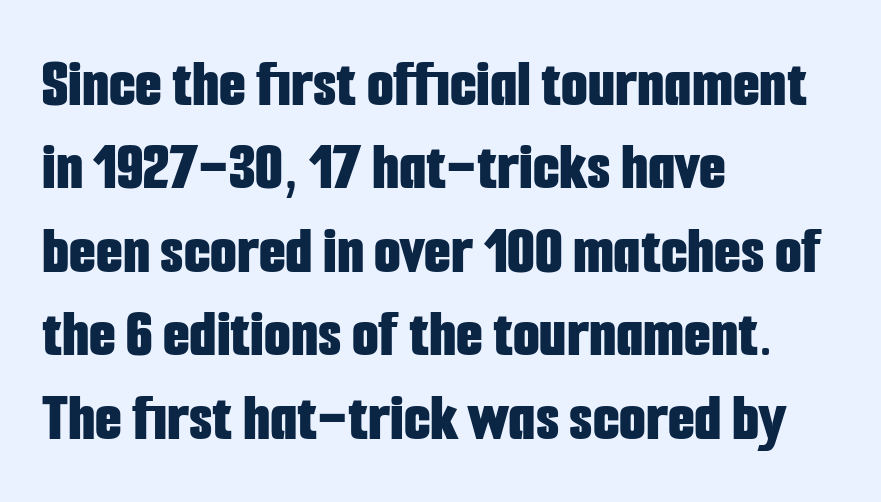
The image shows 69 px bold, condensed sans-serif type, upright; set left-aligned, line spacing 1.21x, normal letter spacing, not underlined; low stroke contrast and a medium x-height.
